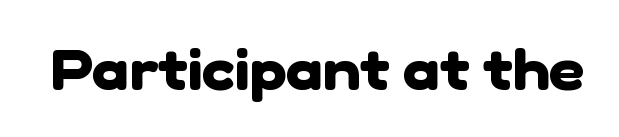
The image shows 56 px heavy sans-serif type; set normal letter spacing, not underlined; low stroke contrast and a medium x-height.
